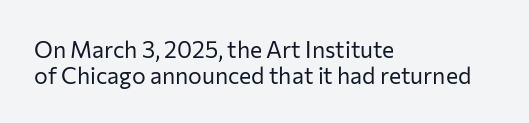
{"italic": "no", "bold": "no", "underline": "no", "align": "left", "line_spacing": "tight", "line_spacing_ratio": 1.12, "letter_spacing": "normal", "letter_spacing_em": 0.0, "glyph_px": 23}
